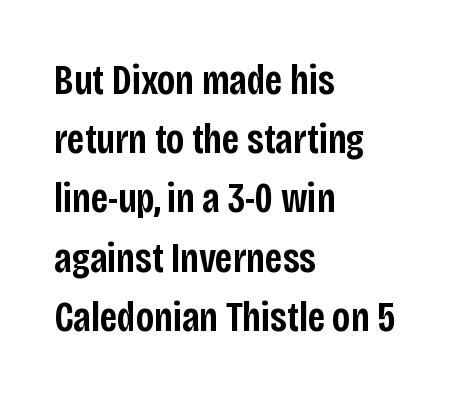
{"serif": "no", "italic": "no", "bold": "semi", "weight": "semibold", "width": "condensed", "stroke_contrast": "low", "x_height": "large", "monospaced": "no", "underline": "no", "align": "left", "line_spacing": "normal", "line_spacing_ratio": 1.41, "letter_spacing": "normal", "letter_spacing_em": 0.0, "glyph_px": 42}
